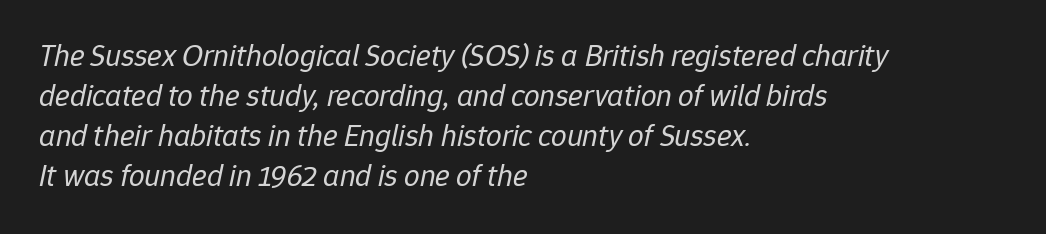
Q: Is the text bold? A: No.
Q: Is the text italic (slanted)? A: Yes, it leans right by about 12 degrees.
Q: Is the text underlined? A: No.
Q: How is the paragraph aligned? A: Left-aligned.
Q: Is the spacing between letters normal or unusually wide? A: Normal.
Q: Is the spacing between lines tight, normal or loose? A: Normal.
Q: Width (condensed, normal, or wide)? A: Normal.
Q: Stroke contrast? A: Low.
Q: x-height? A: Medium.
Q: Monospaced? A: No.
